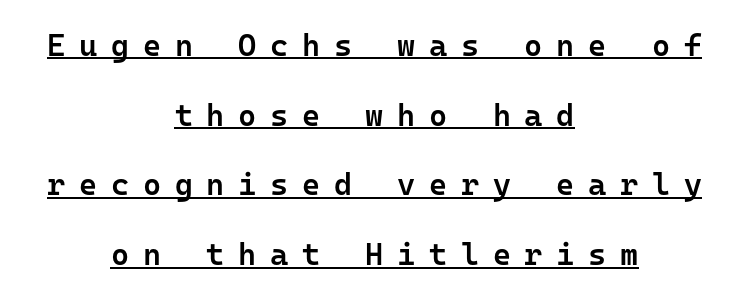
Inter-character spacing is expanded well beyond the font's built-in metrics. The whitespace from short lines is split evenly between both sides. Successive baselines arrive slowly, with a big drop between each. A somewhat darkened texture: the type is semibold rather than bold.
